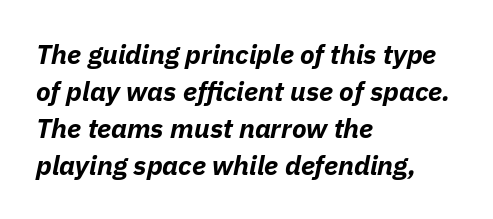
{"italic": "yes", "lean": "right", "slant_degrees": 11, "bold": "yes", "underline": "no", "align": "left", "line_spacing": "normal", "line_spacing_ratio": 1.37, "letter_spacing": "normal", "letter_spacing_em": 0.0, "glyph_px": 27}
